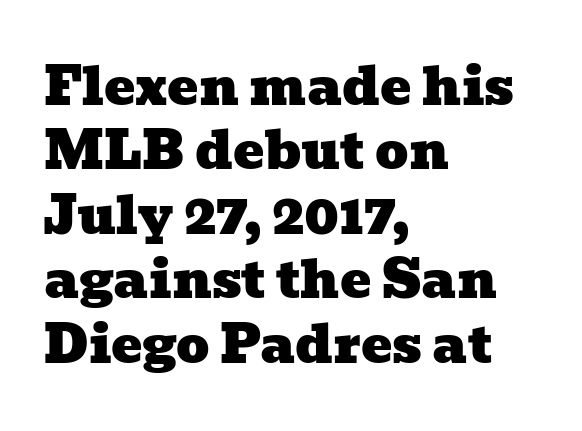
Any mark beneath the type? The region is blank. Where is the straight margin? On the left. Between one letter and the next there's only the usual sliver of space. Does the type have serifs? Yes, each stem ends in a small foot.
